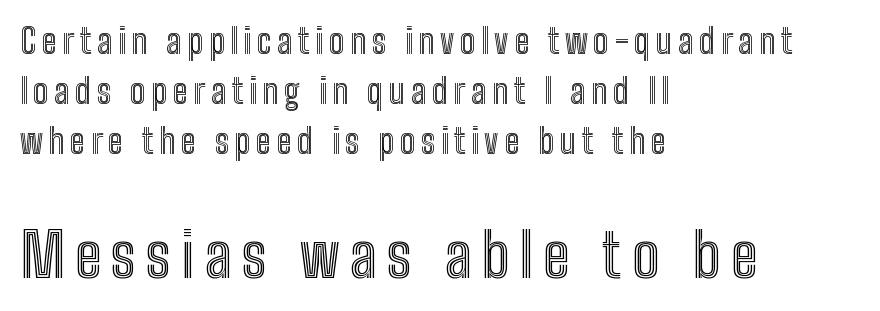
Looks like regular typesetting: each glyph gets only the width it needs. Larger block? The one below; the one above is distinctly smaller. The axis of the letterforms is exactly vertical. Quick note: interline space is typical. A bare baseline throughout the passage. The rendering anchors every line to the left-hand side.
